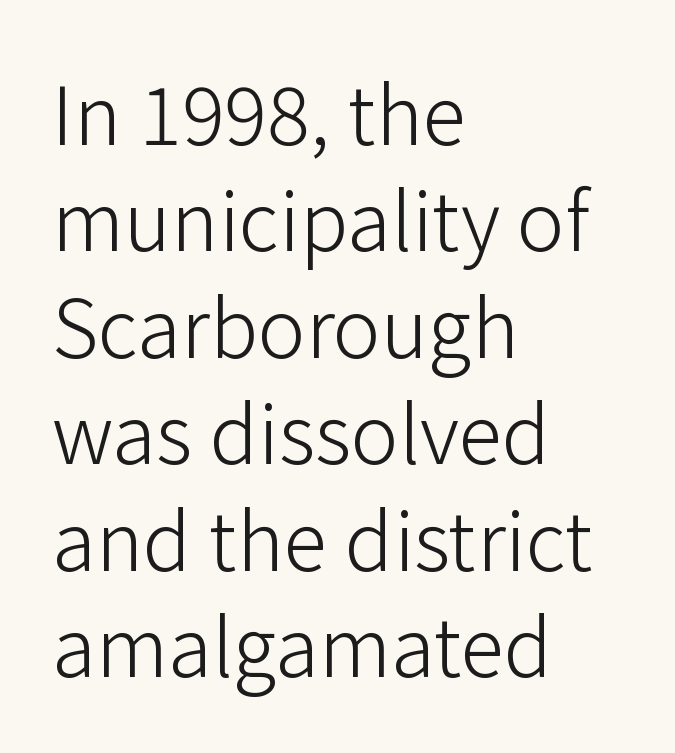
The image shows 80 px light sans-serif type, upright; set left-aligned, normal line spacing (1.33x), normal letter spacing, not underlined; low stroke contrast and a medium x-height.
